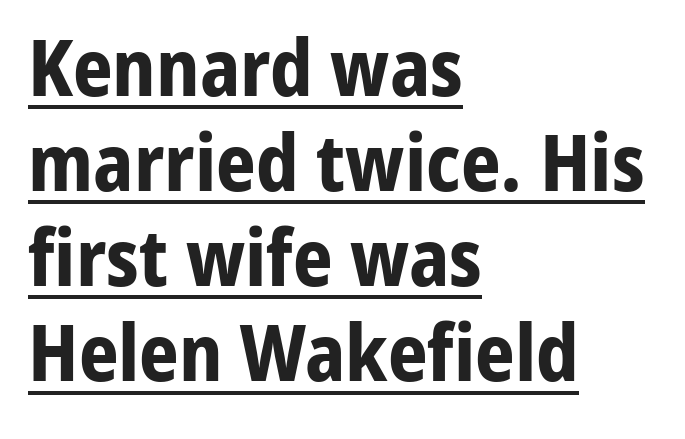
{"serif": "no", "italic": "no", "bold": "yes", "weight": "bold", "width": "normal", "stroke_contrast": "low", "x_height": "medium", "monospaced": "no", "underline": "yes", "align": "left", "line_spacing_ratio": 1.22, "letter_spacing": "normal", "letter_spacing_em": 0.0, "glyph_px": 78}
